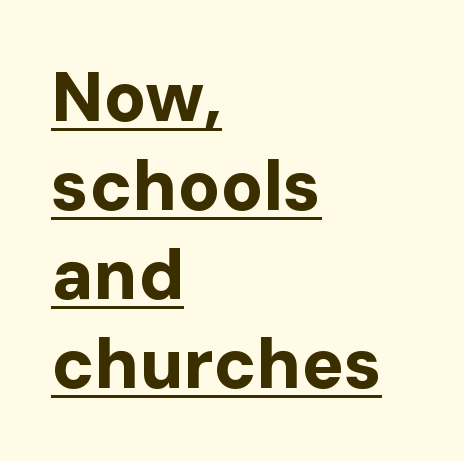
Casual observation: everything's shoved over to the left. This rendering employs a face without finishing strokes, i.e., a sans-serif. Evenly set lines give the paragraph a standard silhouette. Glance below the letters and you will spot a drawn line.
